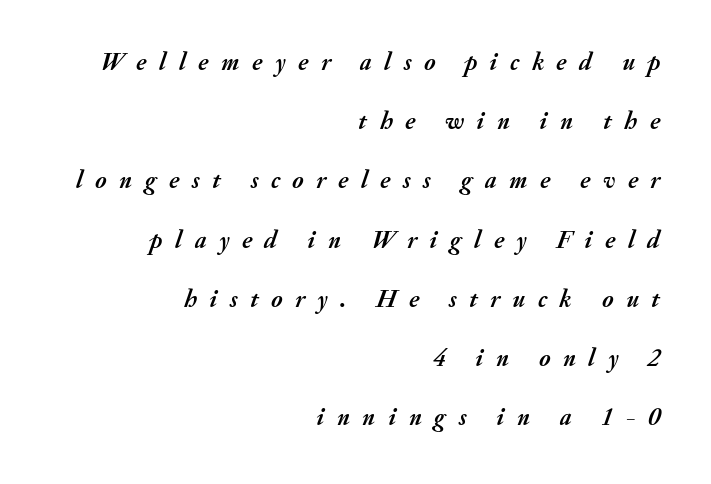
{"italic": "yes", "lean": "right", "slant_degrees": 20, "bold": "yes", "underline": "no", "align": "right", "line_spacing": "loose", "line_spacing_ratio": 2.37, "letter_spacing": "wide", "letter_spacing_em": 0.5, "glyph_px": 25}
